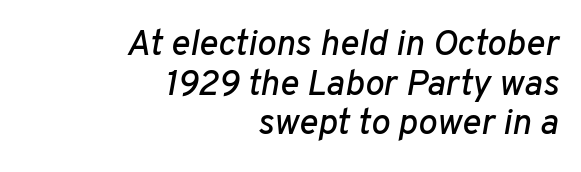
The image shows 36 px text type, italic (leaning right); set right-aligned, tight line spacing (1.1x), normal letter spacing, not underlined; low stroke contrast and a medium x-height.
